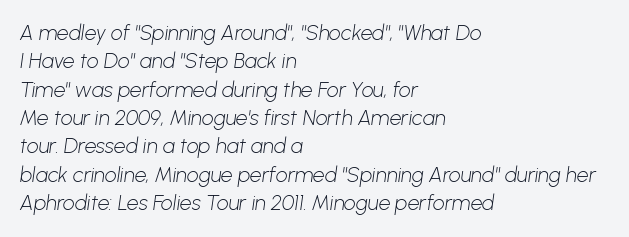
{"bold": "no", "underline": "no", "align": "left", "line_spacing": "normal", "line_spacing_ratio": 1.35, "letter_spacing": "normal", "letter_spacing_em": 0.0, "glyph_px": 21}
